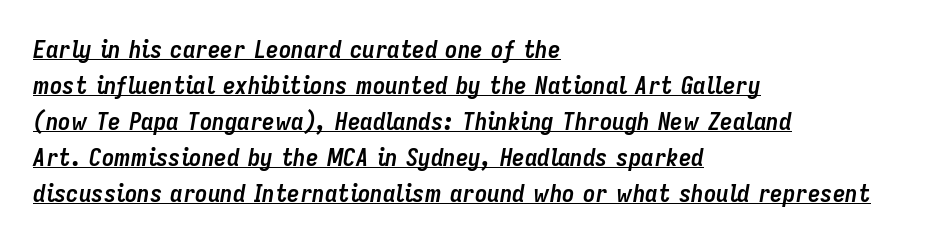
{"italic": "yes", "lean": "right", "slant_degrees": 9, "bold": "yes", "underline": "yes", "align": "left", "line_spacing": "normal", "line_spacing_ratio": 1.44, "letter_spacing": "normal", "letter_spacing_em": 0.0, "glyph_px": 25}
